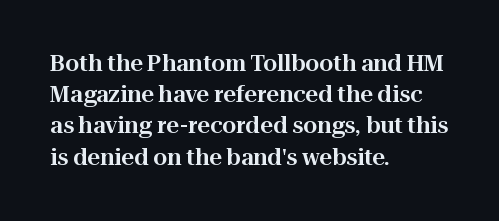
Nope, not italic — everything's standing straight. You could call the tracking neutral — neither tight nor loose. Descenders hang freely into open space. Vertical spacing — default. The compositor pushed each line to the left boundary.
